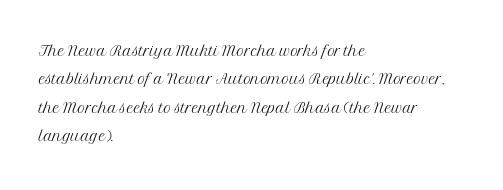
The image shows 21 px text type; set left-aligned, normal line spacing (1.35x), normal letter spacing, not underlined.
